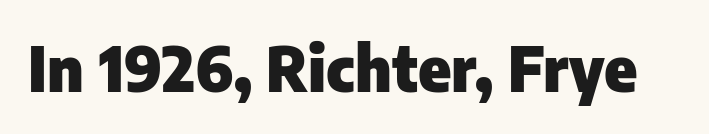
Letters rest on an invisible, unmarked baseline. This is the regular roman posture of the typeface. Heavy-handed strokes throughout: this text is bold. The letters sit at their default tracking, neither squeezed nor spread. Note the varied advance widths — an 'i' is clearly narrower than an 'm'. The font family rendered here belongs to the sans-serif group.
